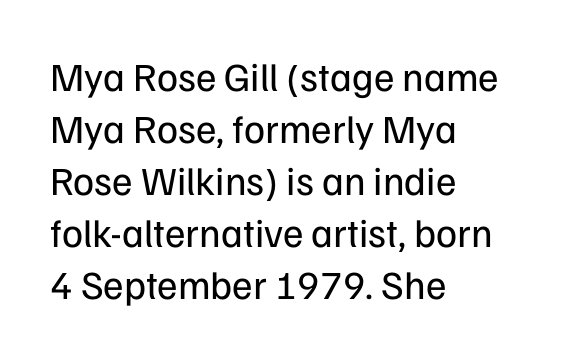
Q: Is the text bold? A: No.
Q: Is the text italic (slanted)? A: No, it is upright.
Q: Is the typeface a serif or a sans-serif typeface? A: Sans-serif.
Q: Is the text underlined? A: No.
Q: How is the paragraph aligned? A: Left-aligned.
Q: Is the spacing between letters normal or unusually wide? A: Normal.
Q: Is the spacing between lines tight, normal or loose? A: Normal.
Q: Width (condensed, normal, or wide)? A: Normal.
Q: Stroke contrast? A: Low.
Q: x-height? A: Medium.
Q: Monospaced? A: No.
